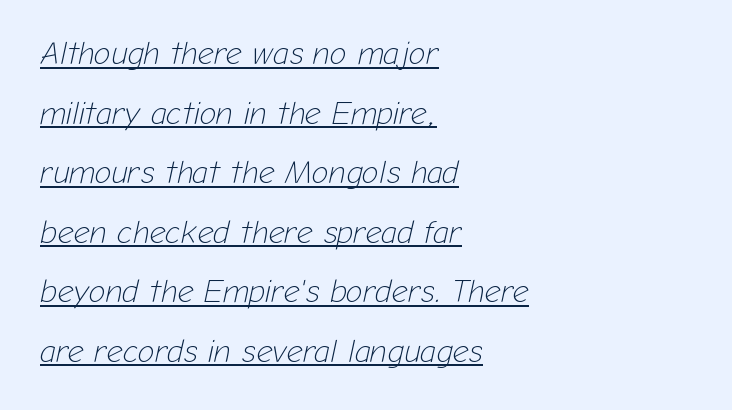
The image shows 32 px light type, italic (leaning right); set left-aligned, line spacing 1.86x, normal letter spacing, underlined; low stroke contrast and a medium x-height.
